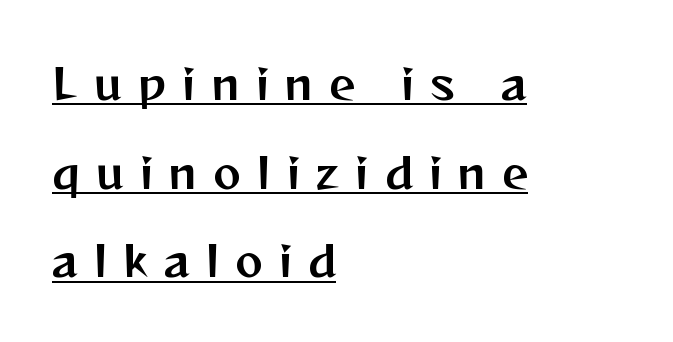
{"serif": "no", "italic": "no", "width": "normal", "stroke_contrast": "medium", "x_height": "medium", "monospaced": "no", "underline": "yes", "align": "left", "line_spacing": "loose", "line_spacing_ratio": 2.16, "letter_spacing": "wide", "letter_spacing_em": 0.4, "glyph_px": 41}
